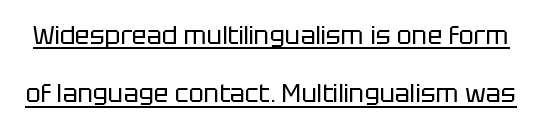
Q: Is the text bold? A: No.
Q: Is the text italic (slanted)? A: No, it is upright.
Q: Is the text underlined? A: Yes.
Q: Is the spacing between letters normal or unusually wide? A: Normal.
Q: Is the spacing between lines tight, normal or loose? A: Loose.
